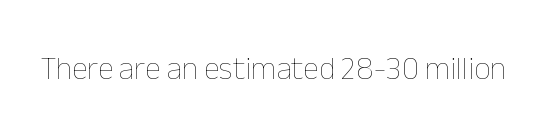
The image shows 32 px thin type, upright; set normal letter spacing, not underlined; low stroke contrast and a medium x-height.
